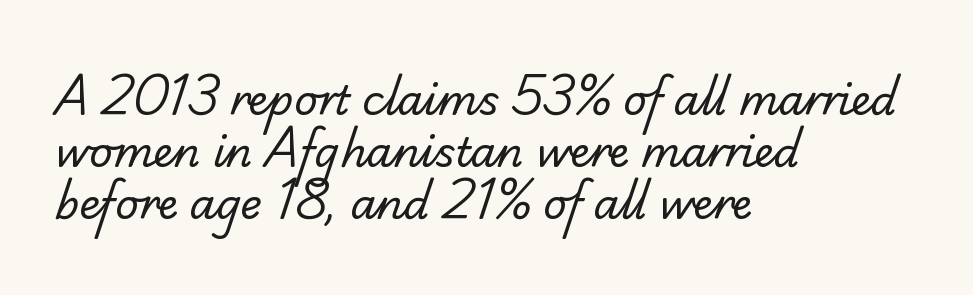
{"serif": "yes", "bold": "no", "weight": "regular", "width": "normal", "stroke_contrast": "low", "x_height": "small", "monospaced": "no", "underline": "no", "align": "left", "line_spacing": "normal", "line_spacing_ratio": 1.27, "letter_spacing": "normal", "letter_spacing_em": 0.0, "glyph_px": 41}
